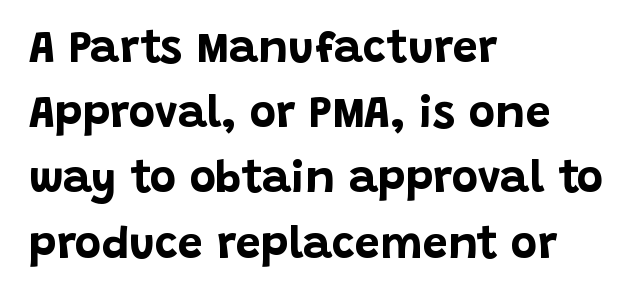
In CSS terms this would be text-align: left. This sample has the flowing, uneven cadence of proportional lettering. The glyphs are unaccompanied by any horizontal stroke below them. Vertical spacing — default.
